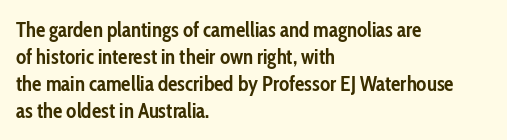
{"italic": "no", "bold": "yes", "underline": "no", "align": "left", "line_spacing": "normal", "line_spacing_ratio": 1.28, "letter_spacing": "normal", "letter_spacing_em": 0.0, "glyph_px": 21}
